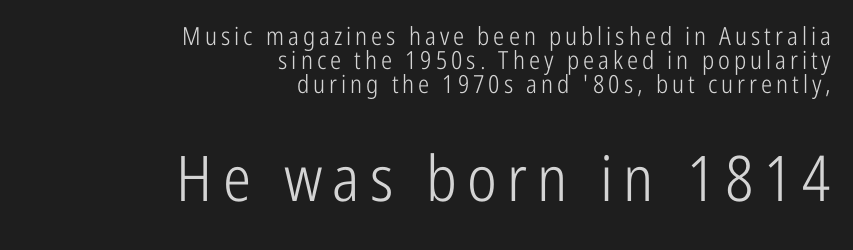
The following chunk of copy outweighs the initial chunk in type size. Tightly led — the rows are bunched. The paragraph shown leans on its right margin. Proportional: the letters do not fall into vertical columns. The font sits on the lighter half of the weight spectrum, regular included. The type family on display is of the sans-serif kind.
